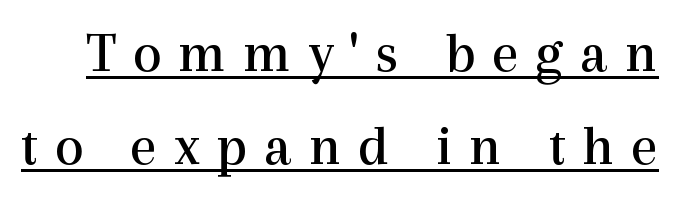
The image shows 58 px regular-weight serif type, upright; set normal line spacing (1.6x), unusually wide letter spacing (+0.29 em), underlined; a medium x-height.
